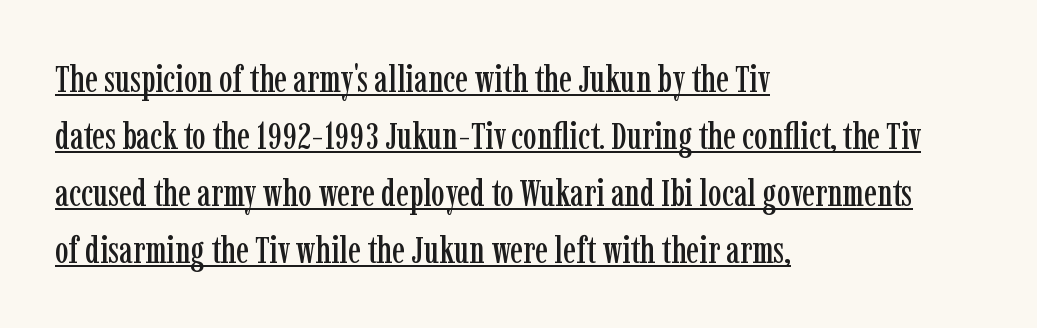
The image shows 38 px condensed serif type, upright; set left-aligned, normal line spacing (1.5x), normal letter spacing, underlined; low stroke contrast and a medium x-height.
